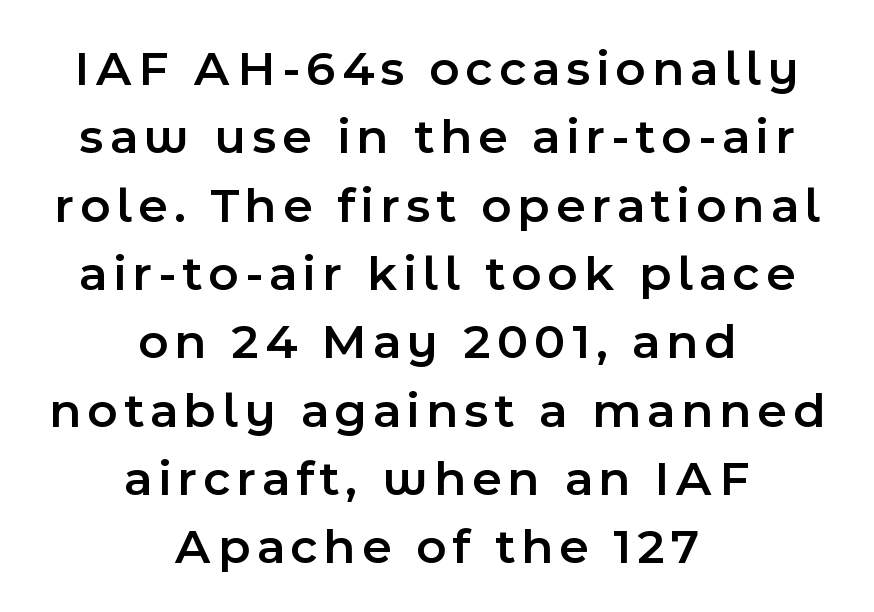
{"serif": "no", "italic": "no", "bold": "semi", "weight": "semibold", "width": "normal", "x_height": "medium", "monospaced": "no", "underline": "no", "align": "center", "line_spacing": "normal", "line_spacing_ratio": 1.34, "glyph_px": 51}
